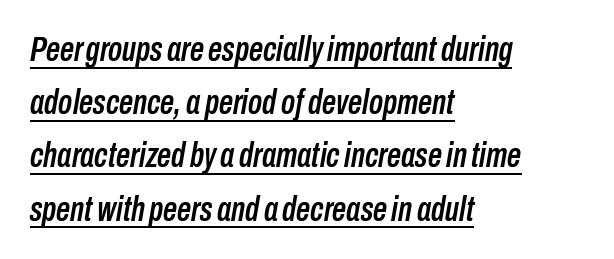
Alignment: flush left. Glance below the letters and you will spot a drawn line. Letter spacing: default. The lettering tilts uniformly, giving the passage an italic look.
